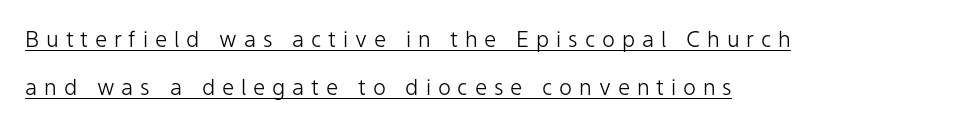
Q: Is the text bold? A: No.
Q: Is the text italic (slanted)? A: No, it is upright.
Q: Is the text underlined? A: Yes.
Q: How is the paragraph aligned? A: Left-aligned.
Q: Is the spacing between letters normal or unusually wide? A: Unusually wide.
Q: Is the spacing between lines tight, normal or loose? A: Loose.
